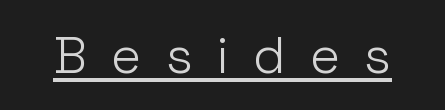
You can tell from the bare stems that sans-serif type was used. Here the designer chose a conventional face with non-uniform glyph widths. Underlining? Definitely there. Style check: upright. Think standard paragraph weight, or any step lighter than that.
